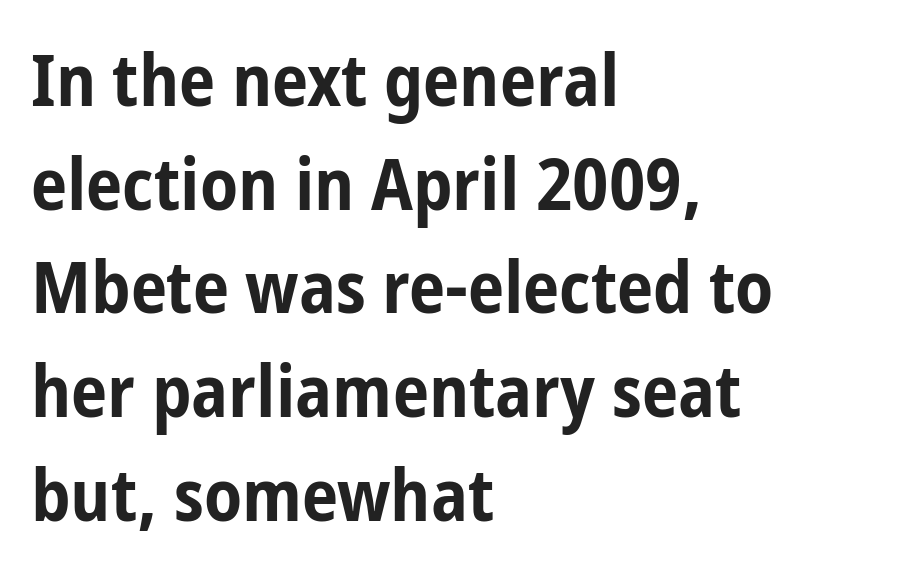
Q: Is the text bold? A: Yes.
Q: Is the text italic (slanted)? A: No, it is upright.
Q: Is the typeface a serif or a sans-serif typeface? A: Sans-serif.
Q: Is the text underlined? A: No.
Q: How is the paragraph aligned? A: Left-aligned.
Q: Is the spacing between letters normal or unusually wide? A: Normal.
Q: Is the spacing between lines tight, normal or loose? A: Normal.
Q: Width (condensed, normal, or wide)? A: Condensed.
Q: Stroke contrast? A: Low.
Q: x-height? A: Medium.
Q: Monospaced? A: No.
